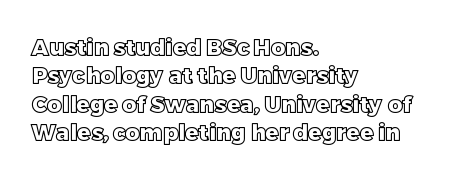
{"italic": "no", "underline": "no", "align": "left", "line_spacing": "normal", "line_spacing_ratio": 1.29, "letter_spacing": "normal", "letter_spacing_em": 0.0, "glyph_px": 22}
